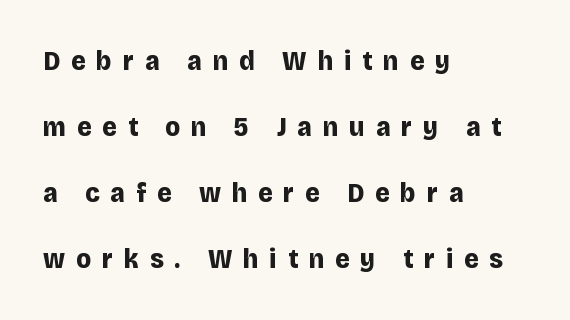
Q: Is the text bold? A: Yes.
Q: Is the text italic (slanted)? A: No, it is upright.
Q: Is the typeface a serif or a sans-serif typeface? A: Sans-serif.
Q: Is the text underlined? A: No.
Q: How is the paragraph aligned? A: Left-aligned.
Q: Is the spacing between letters normal or unusually wide? A: Unusually wide.
Q: Is the spacing between lines tight, normal or loose? A: Loose.
Q: Width (condensed, normal, or wide)? A: Normal.
Q: Stroke contrast? A: Low.
Q: x-height? A: Large.
Q: Monospaced? A: No.
